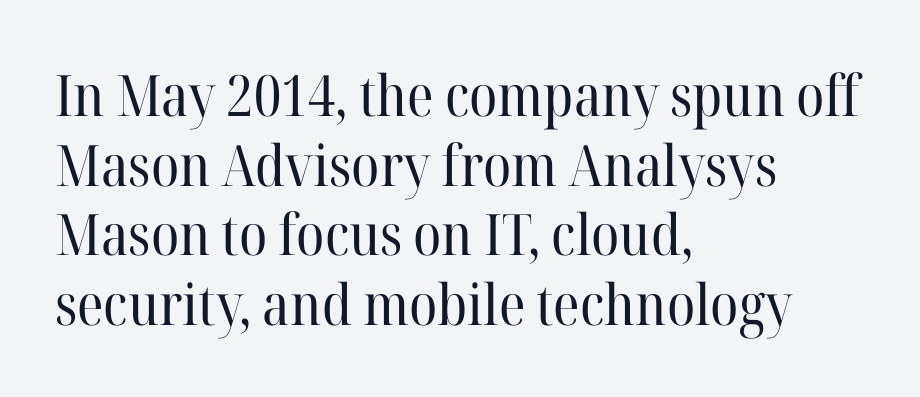
{"serif": "yes", "italic": "no", "bold": "no", "weight": "regular", "width": "normal", "stroke_contrast": "high", "x_height": "medium", "monospaced": "no", "underline": "no", "align": "left", "line_spacing_ratio": 1.22, "letter_spacing": "normal", "letter_spacing_em": 0.0, "glyph_px": 57}
